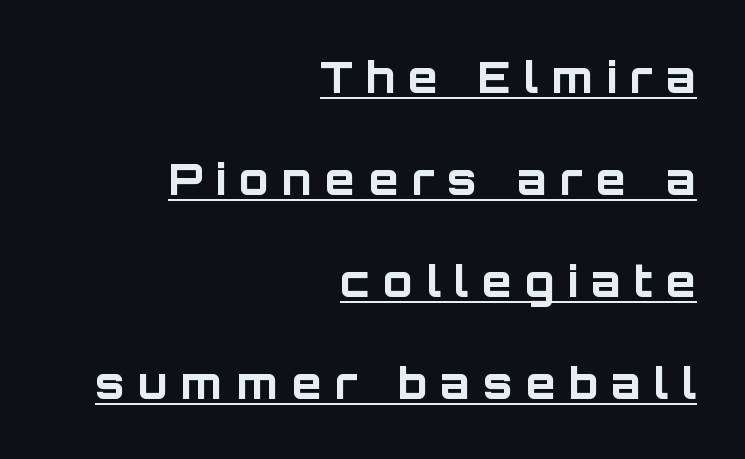
The image shows 43 px bold sans-serif type, upright; set right-aligned, loose line spacing (2.37x), unusually wide letter spacing (+0.31 em), underlined; low stroke contrast and a large x-height.
